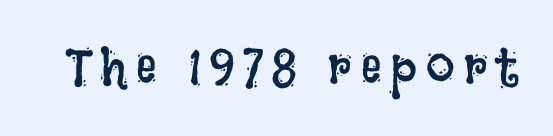
{"italic": "no", "bold": "no", "weight": "regular", "width": "condensed", "stroke_contrast": "low", "x_height": "large", "monospaced": "no", "underline": "no", "glyph_px": 51}
